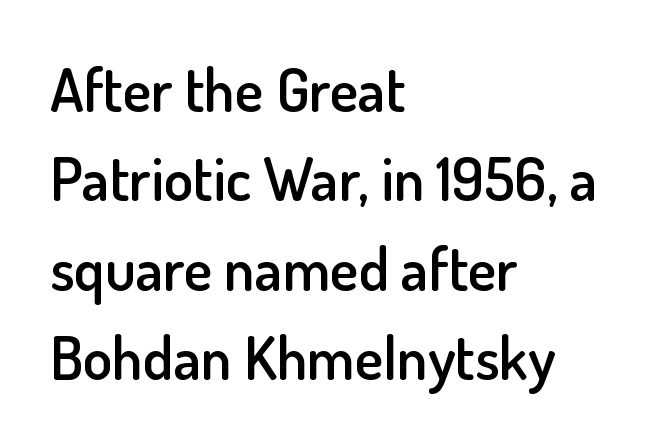
The image shows 60 px semibold sans-serif type, upright; set left-aligned, normal line spacing (1.49x), normal letter spacing, not underlined; low stroke contrast and a small x-height.
